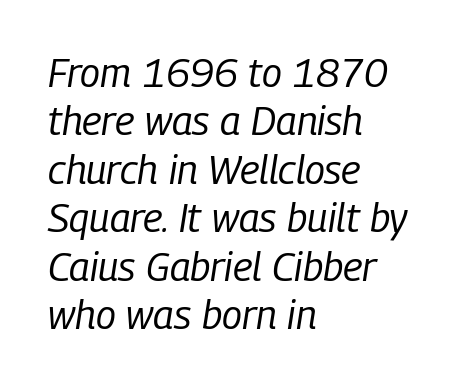
Q: Is the text bold? A: No.
Q: Is the text italic (slanted)? A: Yes, it leans right by about 9 degrees.
Q: Is the text underlined? A: No.
Q: How is the paragraph aligned? A: Left-aligned.
Q: Is the spacing between letters normal or unusually wide? A: Normal.
Q: Width (condensed, normal, or wide)? A: Condensed.
Q: Stroke contrast? A: Low.
Q: x-height? A: Medium.
Q: Monospaced? A: No.
